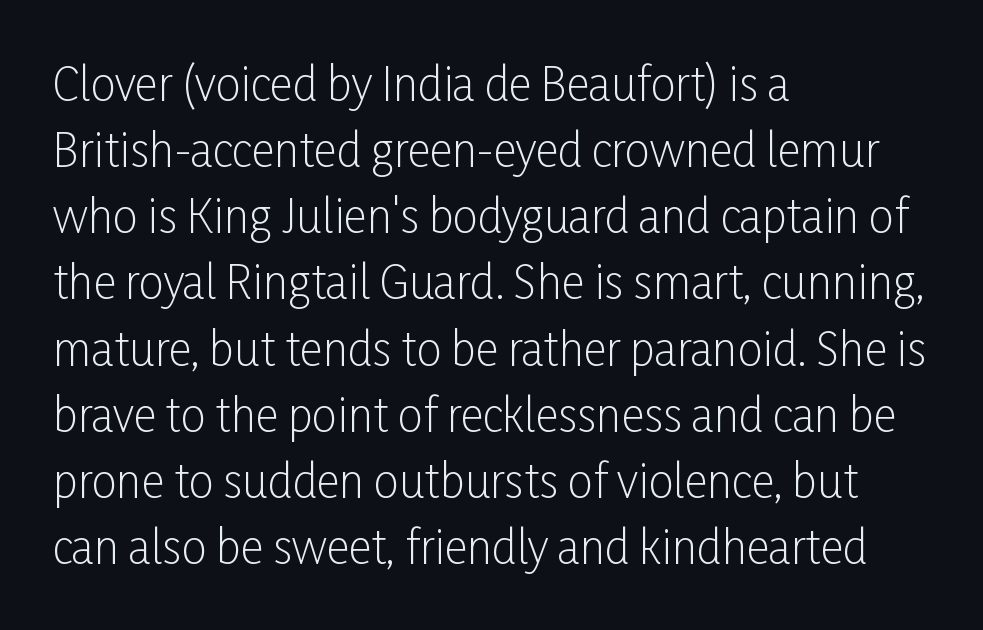
Inter-character spacing is left at the font's built-in metrics. The lines in this sample share a left origin and differ only in where they stop. Do the characters align in a grid? No, the font is proportional. On a weight scale, this lands at 450 or below. Regular leading. Rule under the text: the space is simply empty.
